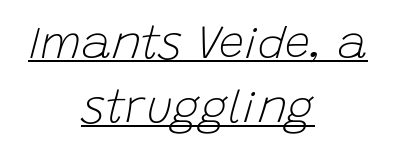
Q: Is the text bold? A: No.
Q: Is the text italic (slanted)? A: Yes, it leans right by about 15 degrees.
Q: Is the text underlined? A: Yes.
Q: How is the paragraph aligned? A: Centered.
Q: Is the spacing between letters normal or unusually wide? A: Normal.
Q: Is the spacing between lines tight, normal or loose? A: Normal.
Q: Width (condensed, normal, or wide)? A: Normal.
Q: Stroke contrast? A: Low.
Q: x-height? A: Large.
Q: Monospaced? A: No.
